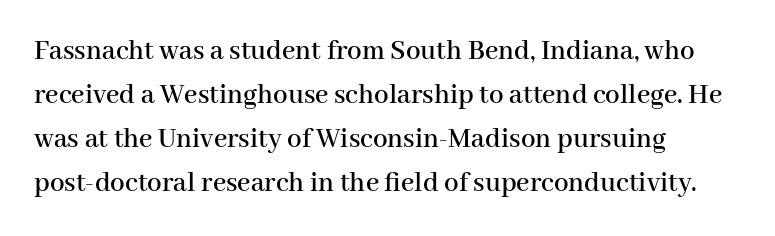
{"serif": "yes", "italic": "no", "width": "normal", "stroke_contrast": "high", "x_height": "medium", "monospaced": "no", "underline": "no", "align": "left", "line_spacing": "normal", "line_spacing_ratio": 1.52, "letter_spacing": "normal", "letter_spacing_em": 0.0, "glyph_px": 29}
